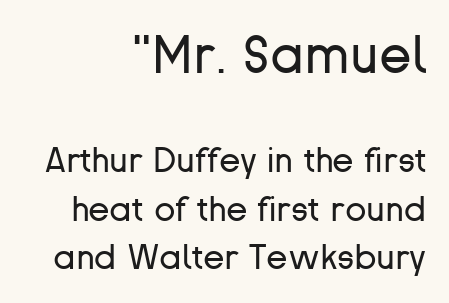
Q: Is the text bold? A: No.
Q: Is the text italic (slanted)? A: No, it is upright.
Q: Is the typeface a serif or a sans-serif typeface? A: Sans-serif.
Q: Is the text underlined? A: No.
Q: How is the paragraph aligned? A: Right-aligned.
Q: Is the spacing between letters normal or unusually wide? A: Normal.
Q: Is the spacing between lines tight, normal or loose? A: Normal.
Q: Which block of text is set in a larger size, the first (top) or the second (bottom)? A: The first (top) one.
Q: Width (condensed, normal, or wide)? A: Normal.
Q: Stroke contrast? A: Low.
Q: x-height? A: Medium.
Q: Monospaced? A: No.
